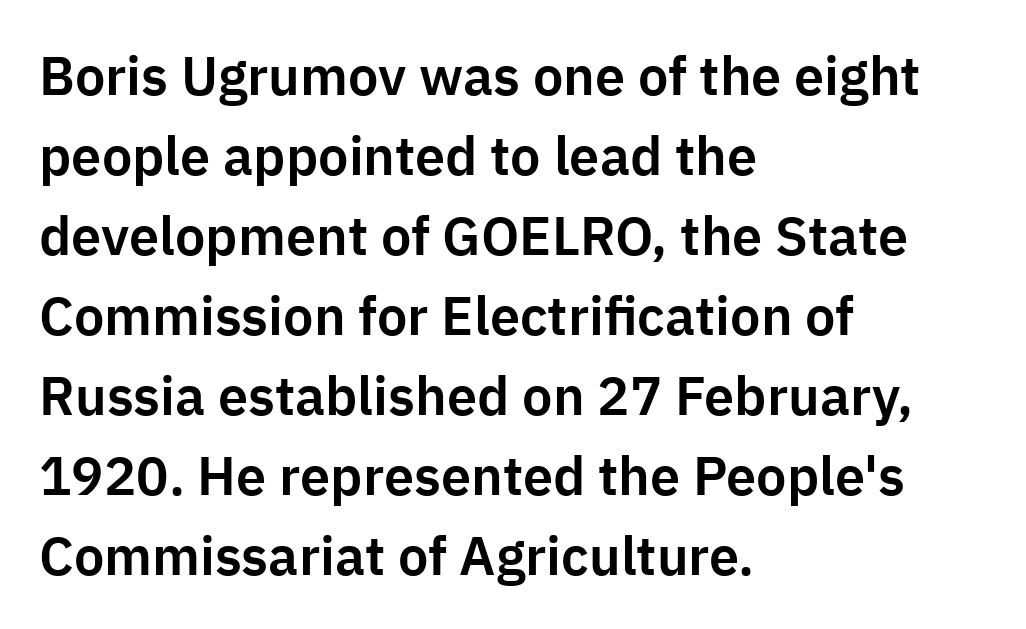
{"serif": "no", "italic": "no", "width": "normal", "stroke_contrast": "low", "x_height": "medium", "monospaced": "no", "underline": "no", "align": "left", "line_spacing": "normal", "line_spacing_ratio": 1.48, "letter_spacing": "normal", "letter_spacing_em": 0.0, "glyph_px": 54}
